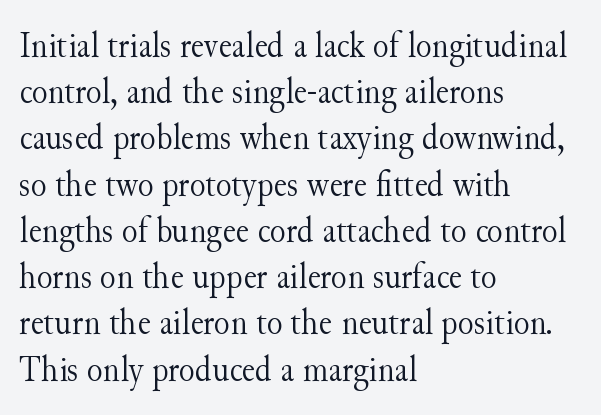
The image shows 37 px light serif type, upright; set left-aligned, normal line spacing (1.25x), normal letter spacing, not underlined; medium stroke contrast and a small x-height.
